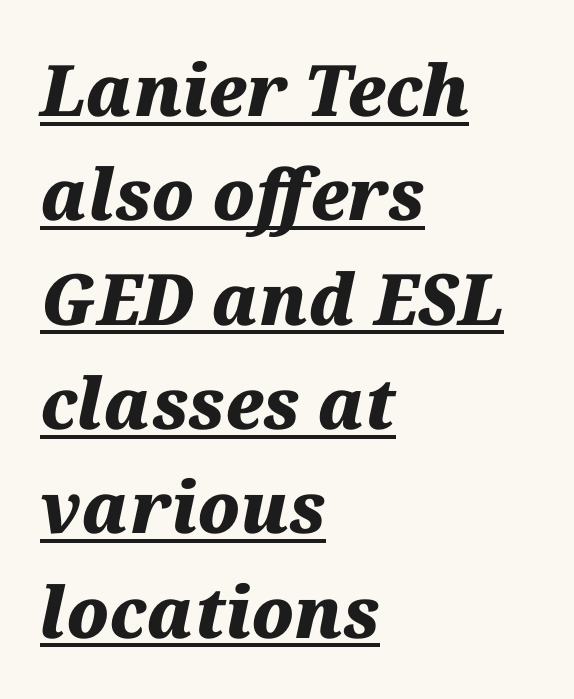
{"italic": "yes", "lean": "right", "slant_degrees": 12, "bold": "yes", "weight": "heavy", "width": "normal", "stroke_contrast": "medium", "x_height": "medium", "monospaced": "no", "underline": "yes", "align": "left", "line_spacing": "normal", "line_spacing_ratio": 1.47, "letter_spacing": "normal", "letter_spacing_em": 0.0, "glyph_px": 71}
